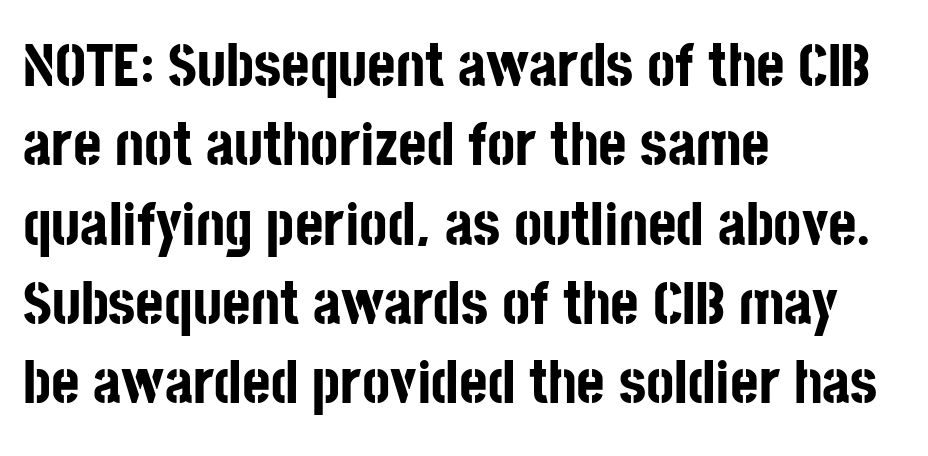
{"serif": "no", "italic": "no", "bold": "yes", "weight": "bold", "width": "condensed", "stroke_contrast": "low", "x_height": "large", "monospaced": "no", "underline": "no", "align": "left", "line_spacing": "normal", "line_spacing_ratio": 1.3, "letter_spacing": "normal", "letter_spacing_em": 0.0, "glyph_px": 61}
